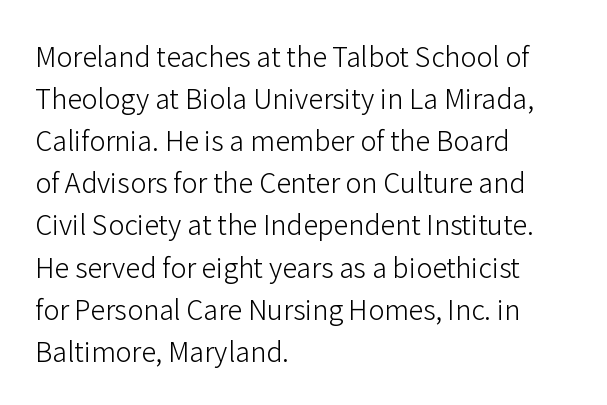
The image shows 27 px text type, upright; set left-aligned, normal line spacing (1.56x), normal letter spacing, not underlined.
